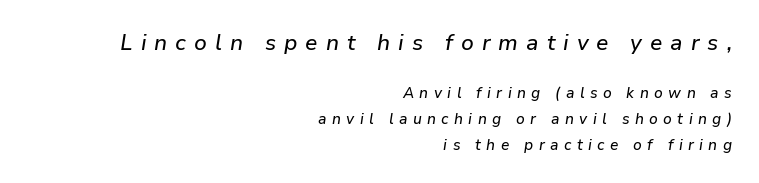
Q: Is the text italic (slanted)? A: Yes, it leans right by about 9 degrees.
Q: Is the text underlined? A: No.
Q: How is the paragraph aligned? A: Right-aligned.
Q: Is the spacing between letters normal or unusually wide? A: Unusually wide.
Q: Which block of text is set in a larger size, the first (top) or the second (bottom)? A: The first (top) one.
